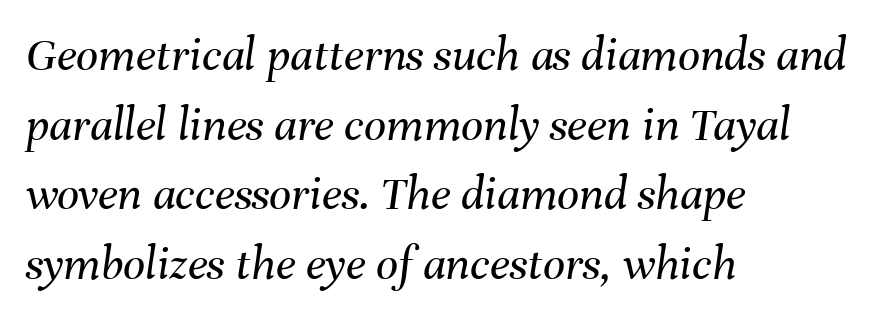
The image shows 49 px regular-weight type, italic (leaning right); set left-aligned, normal line spacing (1.42x), normal letter spacing, not underlined; medium stroke contrast and a medium x-height.
